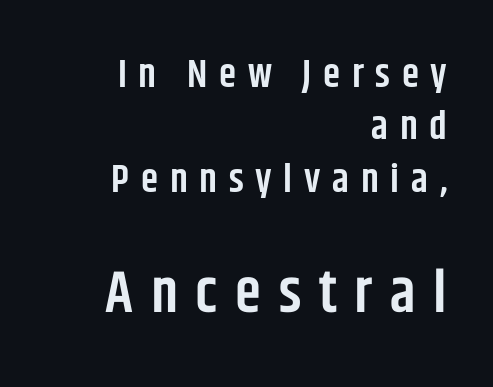
Q: Is the text bold? A: Semi-bold.
Q: Is the text italic (slanted)? A: No, it is upright.
Q: Is the typeface a serif or a sans-serif typeface? A: Sans-serif.
Q: Is the text underlined? A: No.
Q: How is the paragraph aligned? A: Right-aligned.
Q: Is the spacing between letters normal or unusually wide? A: Unusually wide.
Q: Is the spacing between lines tight, normal or loose? A: Normal.
Q: Which block of text is set in a larger size, the first (top) or the second (bottom)? A: The second (bottom) one.
Q: Width (condensed, normal, or wide)? A: Condensed.
Q: Stroke contrast? A: Low.
Q: x-height? A: Large.
Q: Monospaced? A: No.
